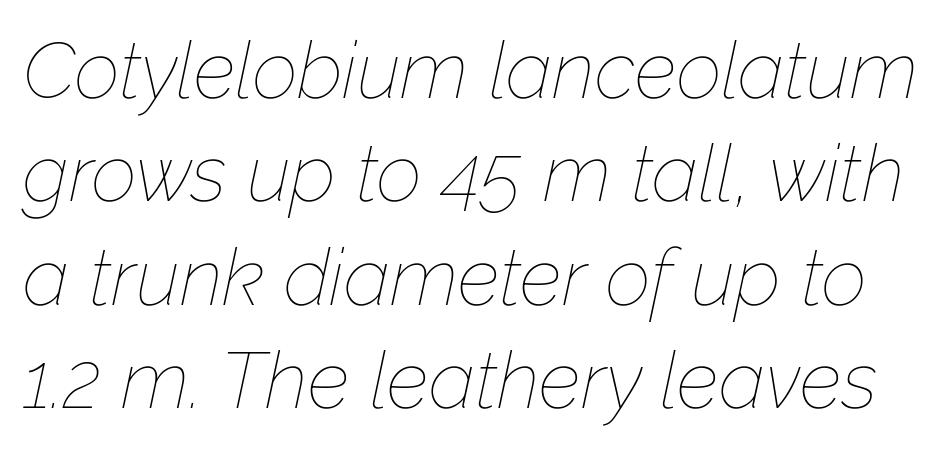
The image shows 79 px thin type, italic (leaning right); set normal line spacing (1.31x), normal letter spacing, not underlined; low stroke contrast and a medium x-height.
